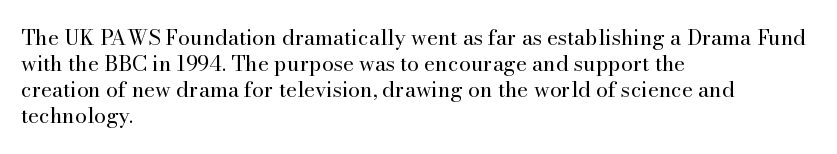
Q: Is the text bold? A: No.
Q: Is the text italic (slanted)? A: No, it is upright.
Q: Is the text underlined? A: No.
Q: How is the paragraph aligned? A: Left-aligned.
Q: Is the spacing between letters normal or unusually wide? A: Normal.
